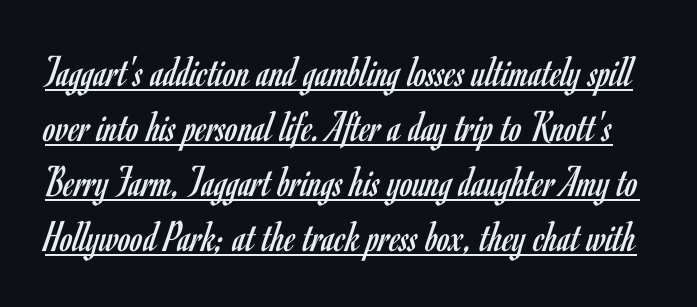
Q: Is the text bold? A: No.
Q: Is the text italic (slanted)? A: Yes.
Q: Is the typeface a serif or a sans-serif typeface? A: Sans-serif.
Q: Is the text underlined? A: Yes.
Q: Is the spacing between letters normal or unusually wide? A: Normal.
Q: Width (condensed, normal, or wide)? A: Condensed.
Q: Stroke contrast? A: Low.
Q: x-height? A: Small.
Q: Monospaced? A: No.
